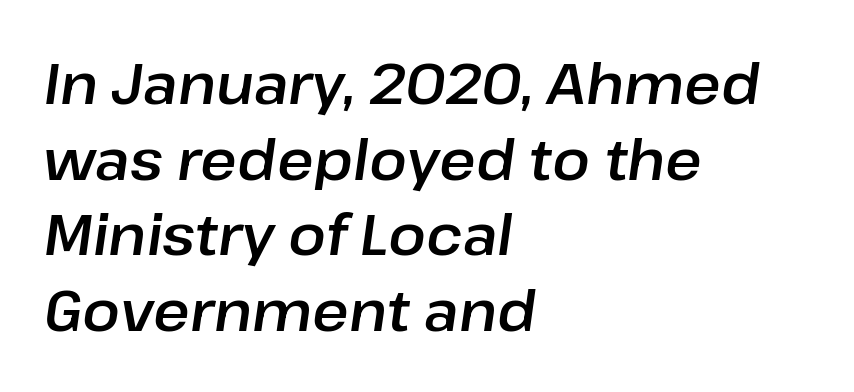
{"italic": "yes", "lean": "right", "slant_degrees": 8, "width": "normal", "stroke_contrast": "low", "x_height": "medium", "monospaced": "no", "underline": "no", "align": "left", "line_spacing": "normal", "line_spacing_ratio": 1.35, "letter_spacing": "normal", "letter_spacing_em": 0.0, "glyph_px": 56}
